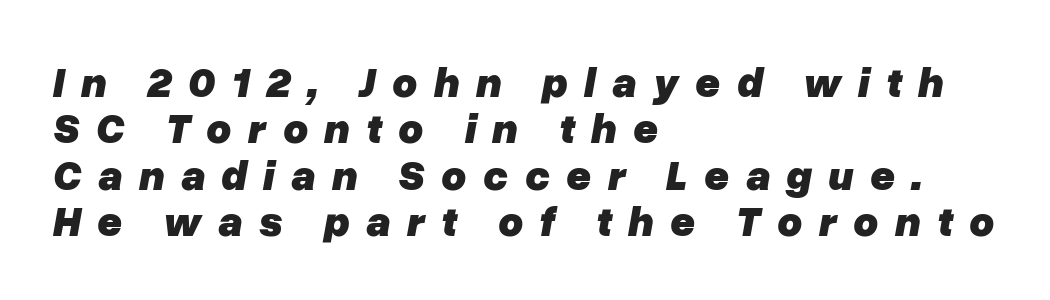
Q: Is the text bold? A: Yes.
Q: Is the text italic (slanted)? A: Yes, it leans right by about 10 degrees.
Q: Is the text underlined? A: No.
Q: How is the paragraph aligned? A: Left-aligned.
Q: Is the spacing between letters normal or unusually wide? A: Unusually wide.
Q: Is the spacing between lines tight, normal or loose? A: Tight.
Q: Width (condensed, normal, or wide)? A: Normal.
Q: Stroke contrast? A: Low.
Q: x-height? A: Medium.
Q: Monospaced? A: No.
